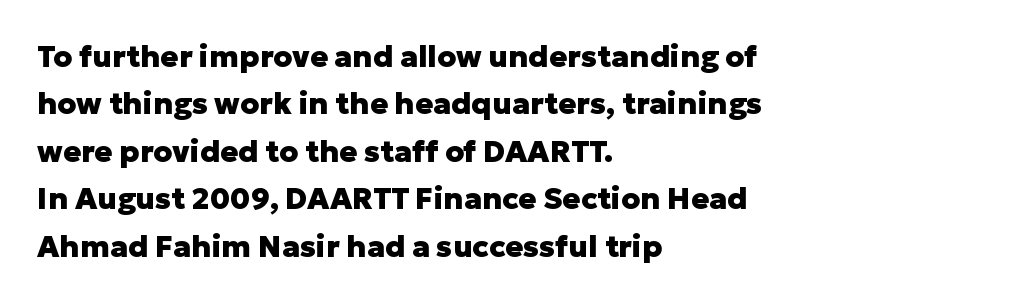
Q: Is the text bold? A: Yes.
Q: Is the text italic (slanted)? A: No, it is upright.
Q: Is the typeface a serif or a sans-serif typeface? A: Sans-serif.
Q: Is the text underlined? A: No.
Q: How is the paragraph aligned? A: Left-aligned.
Q: Is the spacing between letters normal or unusually wide? A: Normal.
Q: Is the spacing between lines tight, normal or loose? A: Normal.
Q: Width (condensed, normal, or wide)? A: Normal.
Q: Stroke contrast? A: Low.
Q: x-height? A: Medium.
Q: Monospaced? A: No.
